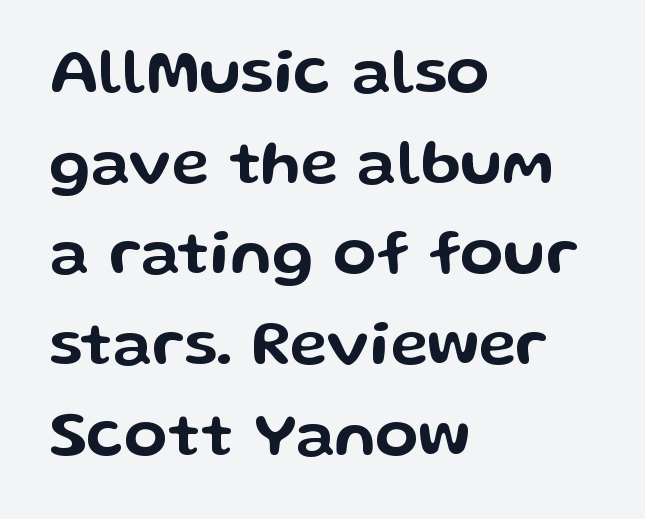
Q: Is the text italic (slanted)? A: No, it is upright.
Q: Is the typeface a serif or a sans-serif typeface? A: Sans-serif.
Q: Is the text underlined? A: No.
Q: How is the paragraph aligned? A: Left-aligned.
Q: Is the spacing between letters normal or unusually wide? A: Normal.
Q: Is the spacing between lines tight, normal or loose? A: Normal.
Q: Width (condensed, normal, or wide)? A: Wide.
Q: Stroke contrast? A: Low.
Q: x-height? A: Medium.
Q: Monospaced? A: No.
